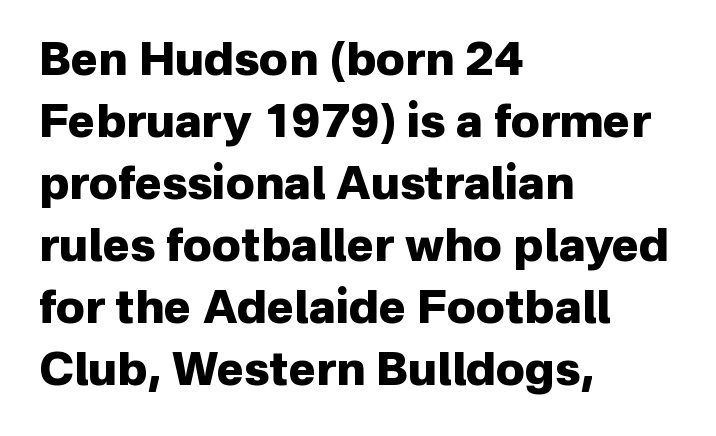
The image shows 46 px heavy sans-serif type, upright; set left-aligned, normal line spacing (1.35x), normal letter spacing, not underlined; low stroke contrast and a medium x-height.
